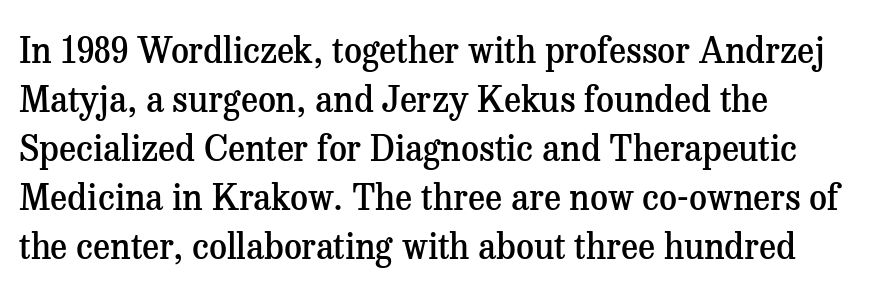
Q: Is the text bold? A: Semi-bold.
Q: Is the text italic (slanted)? A: No, it is upright.
Q: Is the typeface a serif or a sans-serif typeface? A: Serif.
Q: Is the text underlined? A: No.
Q: How is the paragraph aligned? A: Left-aligned.
Q: Is the spacing between letters normal or unusually wide? A: Normal.
Q: Is the spacing between lines tight, normal or loose? A: Normal.
Q: Width (condensed, normal, or wide)? A: Normal.
Q: Stroke contrast? A: Medium.
Q: x-height? A: Medium.
Q: Monospaced? A: No.
